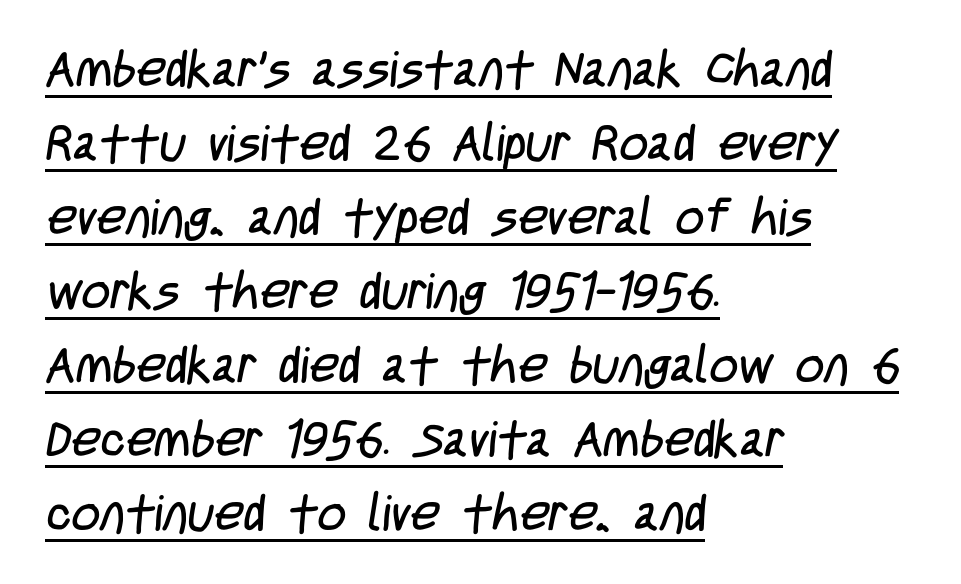
The image shows 50 px regular-weight, condensed sans-serif type; set left-aligned, normal line spacing (1.48x), normal letter spacing, underlined; low stroke contrast and a large x-height.
